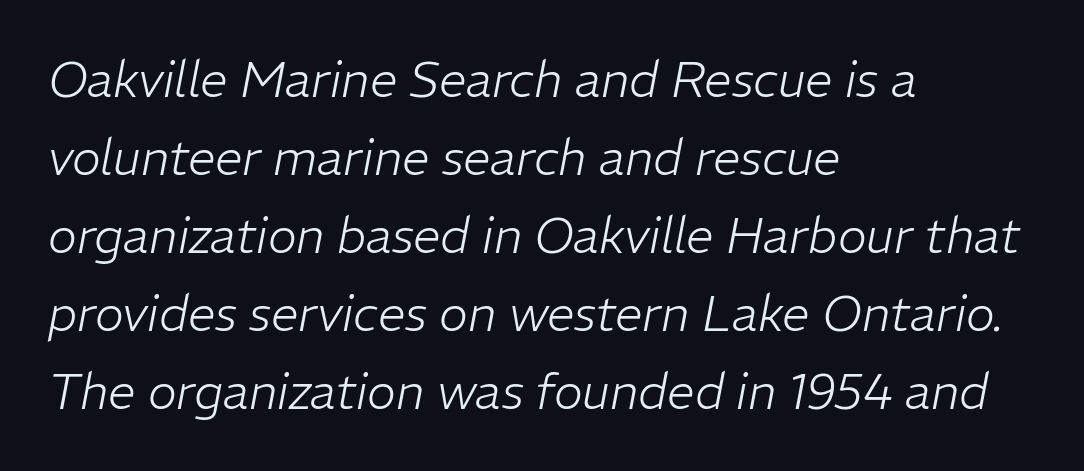
{"italic": "yes", "lean": "right", "slant_degrees": 11, "bold": "no", "weight": "light", "width": "normal", "stroke_contrast": "low", "x_height": "medium", "monospaced": "no", "underline": "no", "align": "left", "line_spacing": "normal", "line_spacing_ratio": 1.59, "letter_spacing": "normal", "letter_spacing_em": 0.0, "glyph_px": 49}
